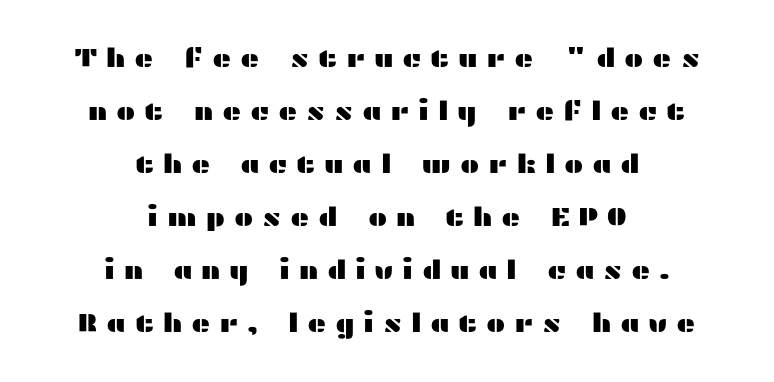
Q: Is the text italic (slanted)? A: No, it is upright.
Q: Is the text underlined? A: No.
Q: How is the paragraph aligned? A: Centered.
Q: Is the spacing between letters normal or unusually wide? A: Unusually wide.
Q: Is the spacing between lines tight, normal or loose? A: Loose.
